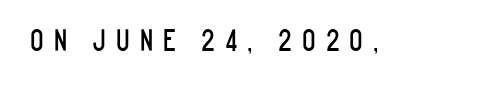
The image shows 28 px condensed sans-serif type, upright; set unusually wide letter spacing (+0.36 em), not underlined; low stroke contrast and a large x-height.
